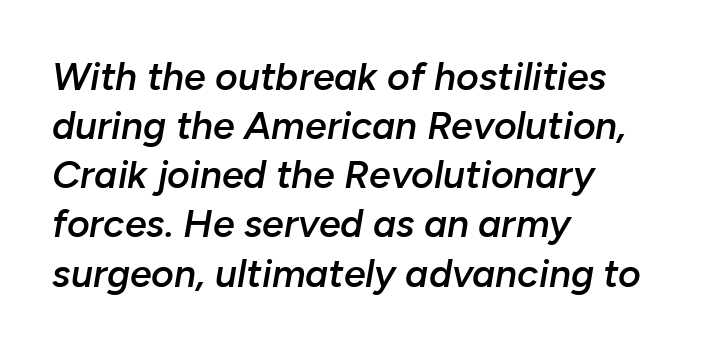
{"italic": "yes", "lean": "right", "slant_degrees": 10, "bold": "semi", "weight": "semibold", "width": "normal", "stroke_contrast": "low", "x_height": "medium", "monospaced": "no", "underline": "no", "align": "left", "line_spacing": "normal", "line_spacing_ratio": 1.26, "letter_spacing": "normal", "letter_spacing_em": 0.0, "glyph_px": 39}
